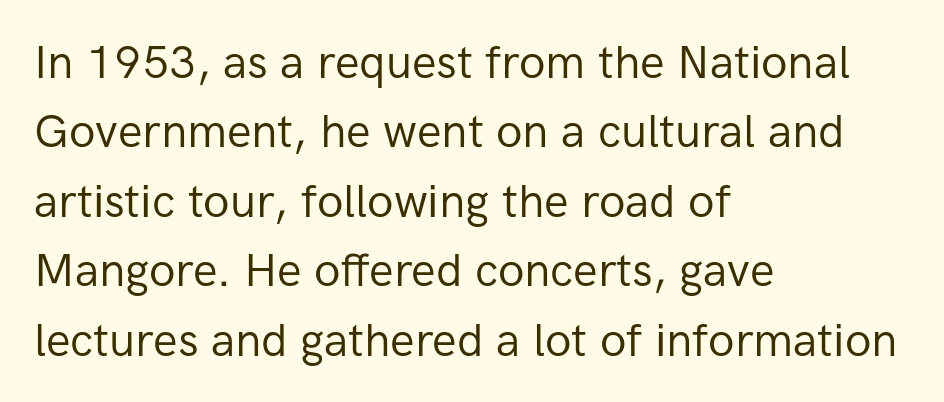
Q: Is the text bold? A: No.
Q: Is the text italic (slanted)? A: No, it is upright.
Q: Is the typeface a serif or a sans-serif typeface? A: Sans-serif.
Q: Is the text underlined? A: No.
Q: How is the paragraph aligned? A: Left-aligned.
Q: Is the spacing between letters normal or unusually wide? A: Normal.
Q: Is the spacing between lines tight, normal or loose? A: Normal.
Q: Width (condensed, normal, or wide)? A: Normal.
Q: Stroke contrast? A: Low.
Q: x-height? A: Medium.
Q: Monospaced? A: No.
